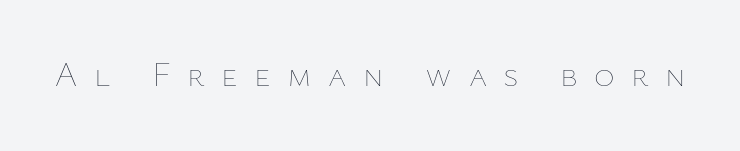
Q: Is the text bold? A: No.
Q: Is the text italic (slanted)? A: No, it is upright.
Q: Is the text underlined? A: No.
Q: Is the spacing between letters normal or unusually wide? A: Unusually wide.
Q: Width (condensed, normal, or wide)? A: Normal.
Q: Stroke contrast? A: Low.
Q: x-height? A: Medium.
Q: Monospaced? A: No.
